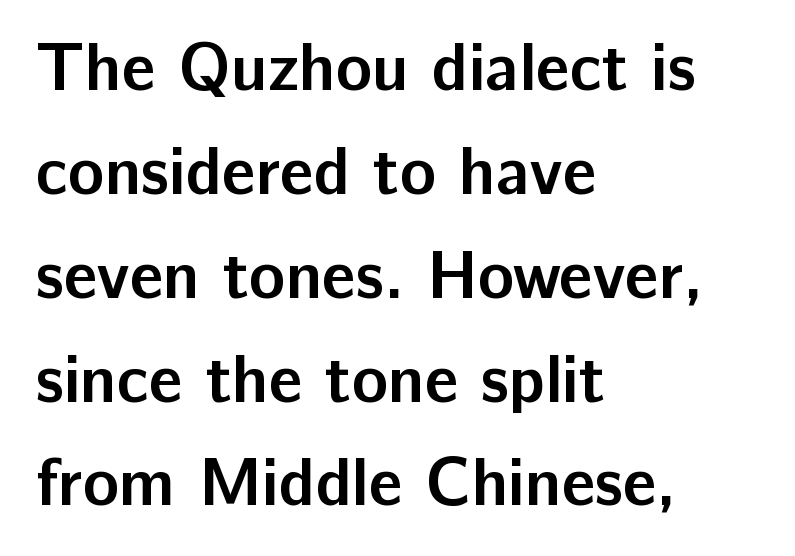
The image shows 67 px semibold sans-serif type, upright; set left-aligned, normal line spacing (1.55x), normal letter spacing, not underlined; low stroke contrast and a medium x-height.
